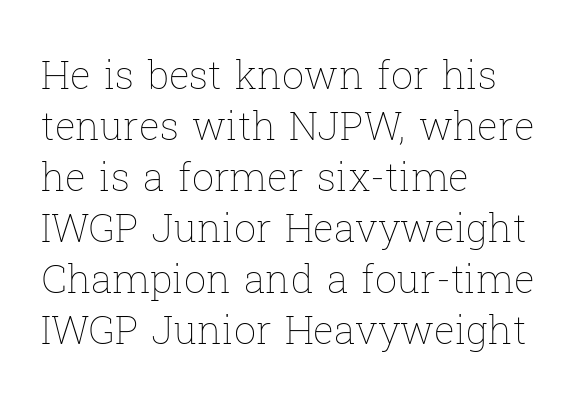
Look at the tracking — it's just the regular setting, nothing added. Upright lettering throughout. The line-height multiplier appears to be the usual default. The passage shown is not bold in any degree. All the whitespace from short lines collects on the right.
